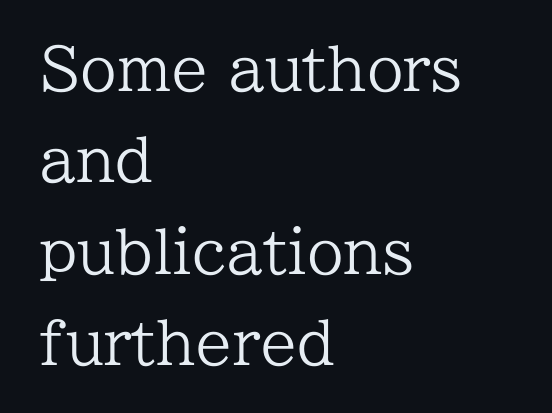
The image shows 59 px regular-weight serif type, upright; set left-aligned, normal line spacing (1.55x), normal letter spacing, not underlined; low stroke contrast and a medium x-height.
